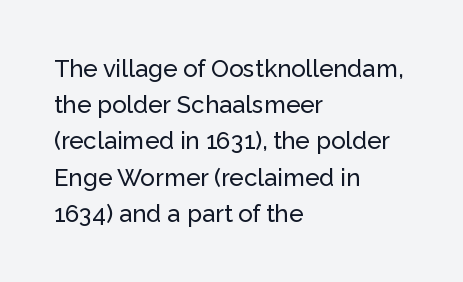
The image shows 24 px text type, upright; set left-aligned, normal line spacing (1.51x), normal letter spacing, not underlined.
